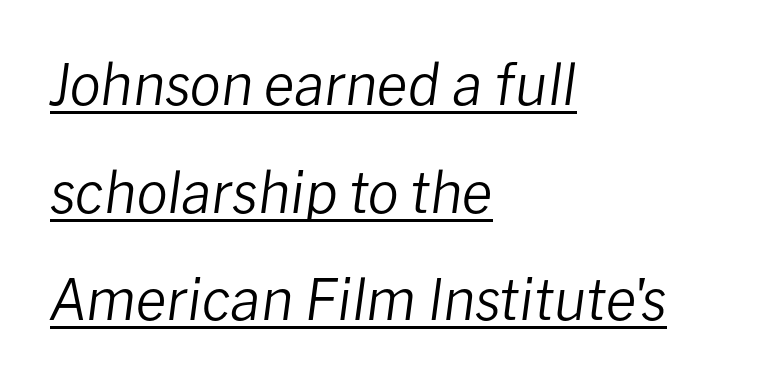
Rows of type keep a wide berth in the vertical direction. Style check: oblique. Underlined type. The passage shown is not bold in any degree. Here the glyphs are tracked normally, forming tight word shapes. Visually the block forms a straight wall on the left and a jagged coastline on the right.
